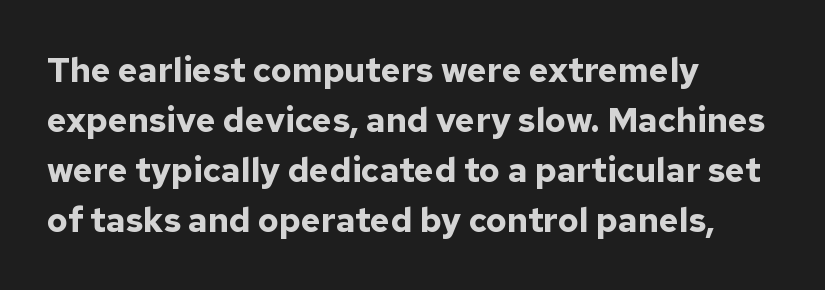
Q: Is the text bold? A: Yes.
Q: Is the text italic (slanted)? A: No, it is upright.
Q: Is the typeface a serif or a sans-serif typeface? A: Sans-serif.
Q: Is the text underlined? A: No.
Q: How is the paragraph aligned? A: Left-aligned.
Q: Is the spacing between letters normal or unusually wide? A: Normal.
Q: Is the spacing between lines tight, normal or loose? A: Normal.
Q: Width (condensed, normal, or wide)? A: Normal.
Q: Stroke contrast? A: Low.
Q: x-height? A: Medium.
Q: Monospaced? A: No.
